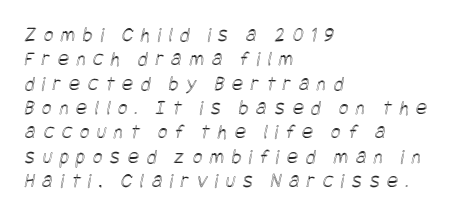
Q: Is the text underlined? A: No.
Q: How is the paragraph aligned? A: Left-aligned.
Q: Is the spacing between letters normal or unusually wide? A: Unusually wide.
